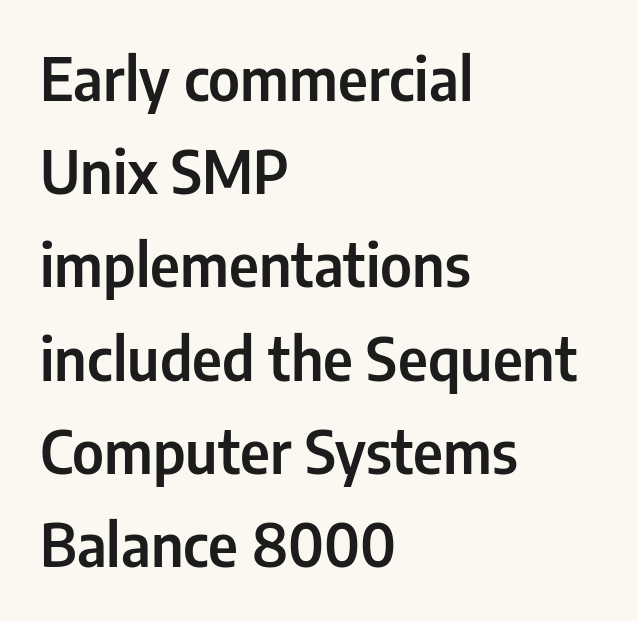
The image shows 59 px condensed sans-serif type, upright; set left-aligned, normal line spacing (1.58x), normal letter spacing, not underlined; low stroke contrast and a medium x-height.
